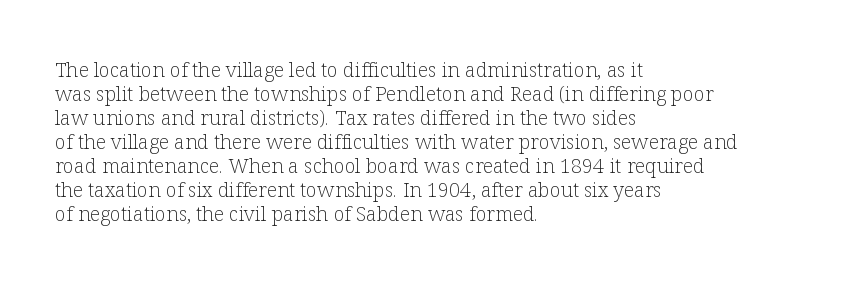
Descenders are the only things crossing below the line. Letters have the restrained weight of plain body copy at most. Where is the straight margin? On the left. Between one letter and the next there's only the usual sliver of space.
